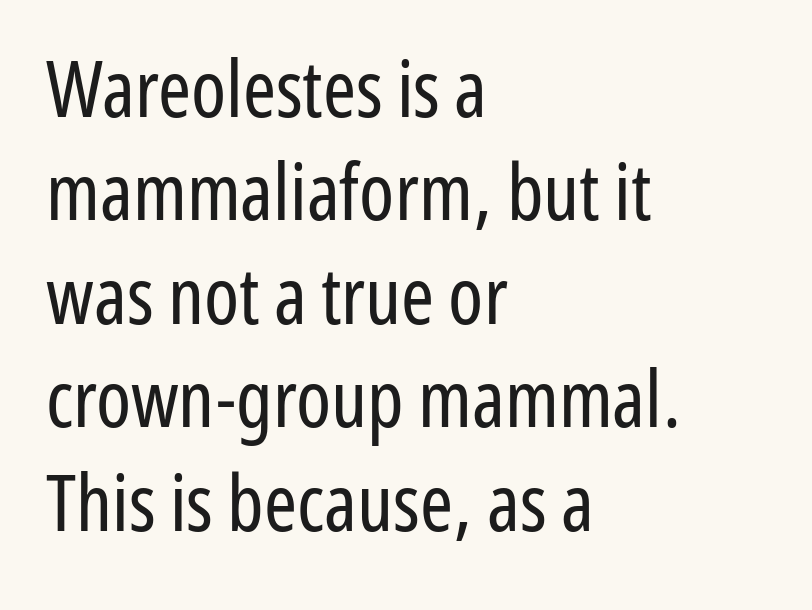
{"serif": "no", "italic": "no", "bold": "no", "weight": "regular", "width": "condensed", "stroke_contrast": "low", "x_height": "medium", "monospaced": "no", "underline": "no", "align": "left", "line_spacing": "normal", "line_spacing_ratio": 1.31, "letter_spacing": "normal", "letter_spacing_em": 0.0, "glyph_px": 79}
